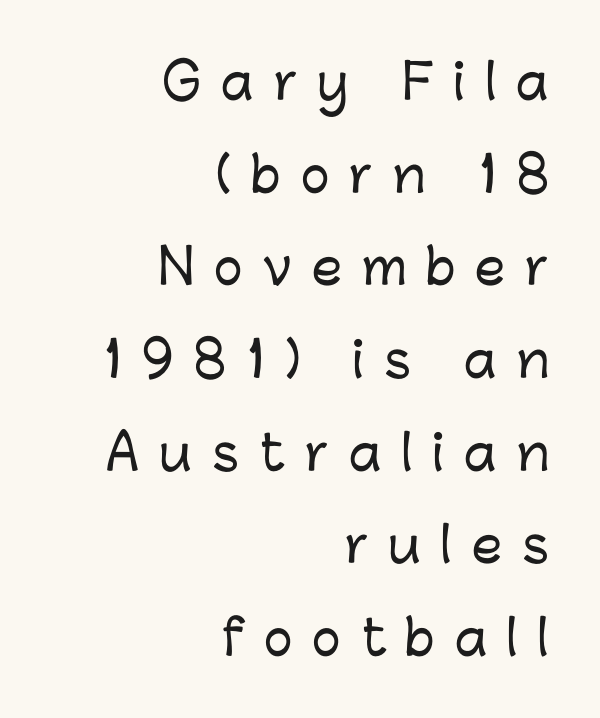
{"serif": "no", "italic": "no", "width": "normal", "stroke_contrast": "low", "x_height": "medium", "monospaced": "no", "underline": "no", "align": "right", "line_spacing": "loose", "line_spacing_ratio": 1.93, "letter_spacing": "wide", "letter_spacing_em": 0.42, "glyph_px": 48}
